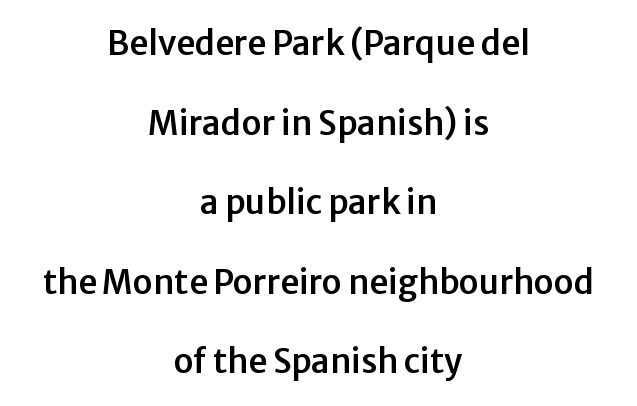
The image shows 33 px sans-serif type, upright; set centered, loose line spacing (2.41x), normal letter spacing, not underlined; low stroke contrast and a medium x-height.
